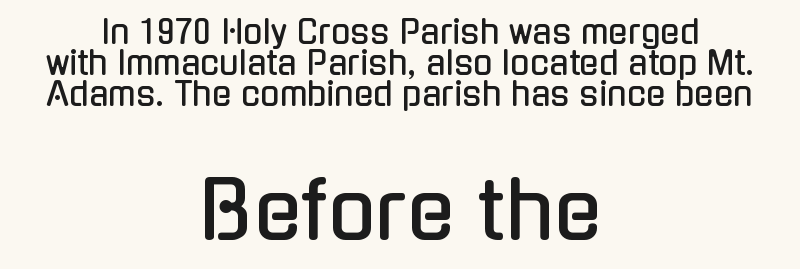
Q: Is the text italic (slanted)? A: No, it is upright.
Q: Is the typeface a serif or a sans-serif typeface? A: Sans-serif.
Q: Is the text underlined? A: No.
Q: How is the paragraph aligned? A: Centered.
Q: Is the spacing between letters normal or unusually wide? A: Normal.
Q: Is the spacing between lines tight, normal or loose? A: Tight.
Q: Which block of text is set in a larger size, the first (top) or the second (bottom)? A: The second (bottom) one.
Q: Width (condensed, normal, or wide)? A: Condensed.
Q: Stroke contrast? A: Low.
Q: x-height? A: Medium.
Q: Monospaced? A: No.
